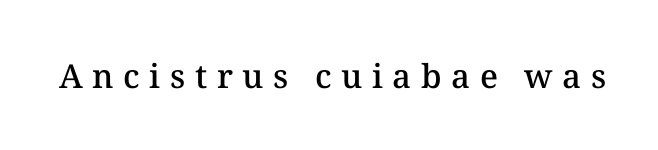
The image shows 33 px semibold type, upright; set unusually wide letter spacing (+0.29 em), not underlined; medium stroke contrast and a medium x-height.
